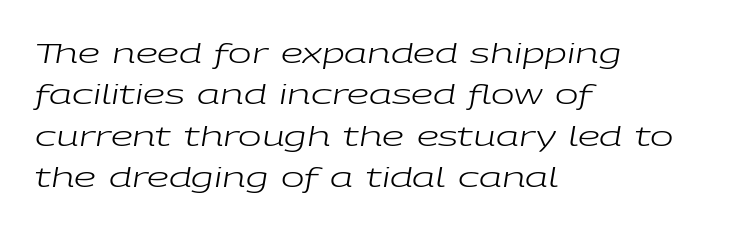
{"italic": "yes", "lean": "right", "slant_degrees": 9, "bold": "no", "weight": "regular", "width": "wide", "stroke_contrast": "low", "x_height": "medium", "monospaced": "no", "underline": "no", "align": "left", "line_spacing": "normal", "line_spacing_ratio": 1.48, "letter_spacing": "normal", "letter_spacing_em": 0.0, "glyph_px": 28}
